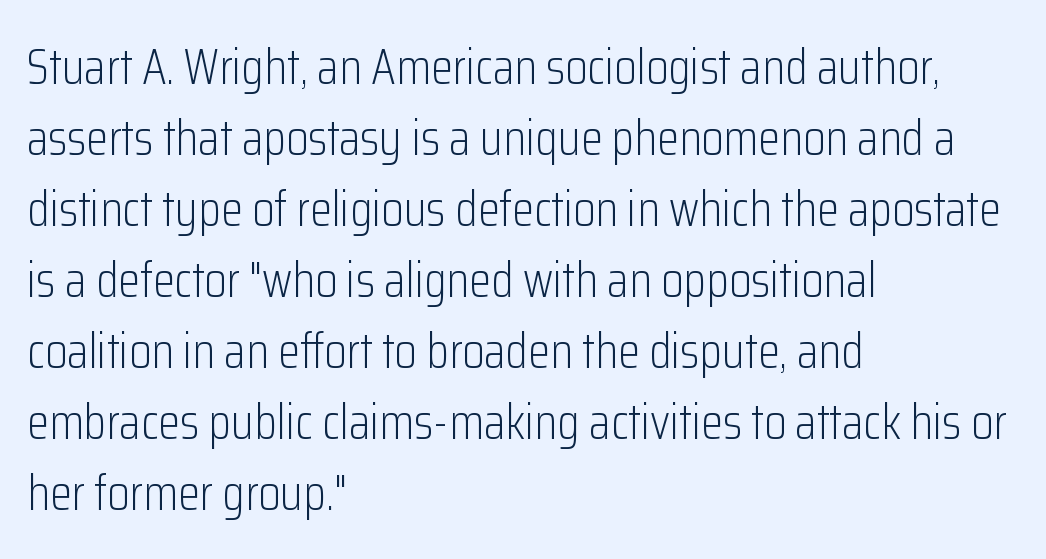
To sum up the face: it is a sans, with no serifs. Italic? Not at all — the glyphs are vertical. Summary of weight: not heavy and not bold. Honestly, the letter spacing is just normal — you wouldn't notice it. Quick note: underline off.
